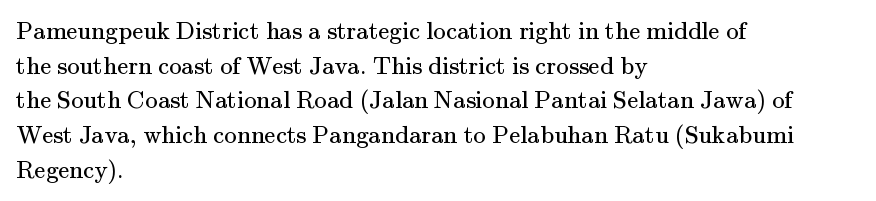
The letters stand straight up with perfectly vertical stems. The typesetter chose a ragged-right arrangement here. What's the leading like? Ordinary, nothing unusual. Nothing unusual about the tracking: characters are spaced as the font intends. Is the stroke heavy? The answer is a plain regular-or-lighter.
